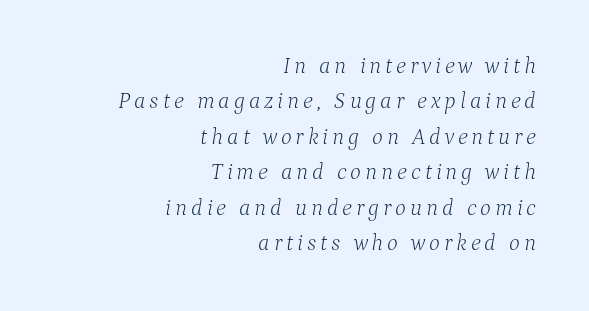
Heaviness? Minimal to ordinary, like unemphasized prose. The passage shown stacks its lines at a standard gap. The glyphs are unaccompanied by any horizontal stroke below them. This rendering uses right alignment, leaving the left contour irregular. Is the type slanted? Yes — the strokes lean at a clear angle.
